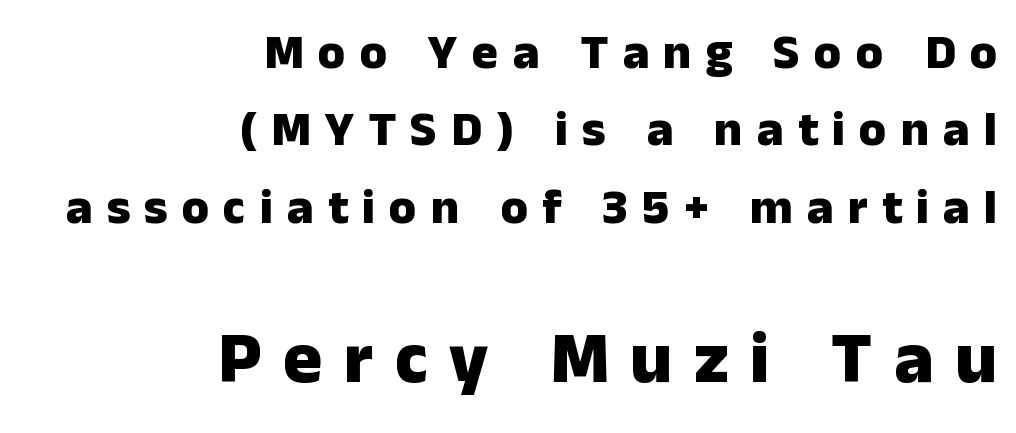
{"serif": "no", "italic": "no", "bold": "yes", "weight": "heavy", "width": "normal", "stroke_contrast": "low", "x_height": "medium", "monospaced": "no", "underline": "no", "align": "right", "line_spacing": "normal", "line_spacing_ratio": 1.58, "letter_spacing": "wide", "letter_spacing_em": 0.29, "larger_block": "second", "size_ratio": 1.49, "glyph_px": 73}
